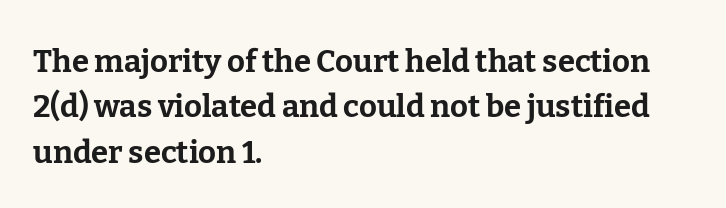
How are the letters spaced? Ordinarily, with no added tracking. The sample has been set heavy, in full bold. The type family on display is of the serif kind. Check the space under the baseline: it is left empty.
